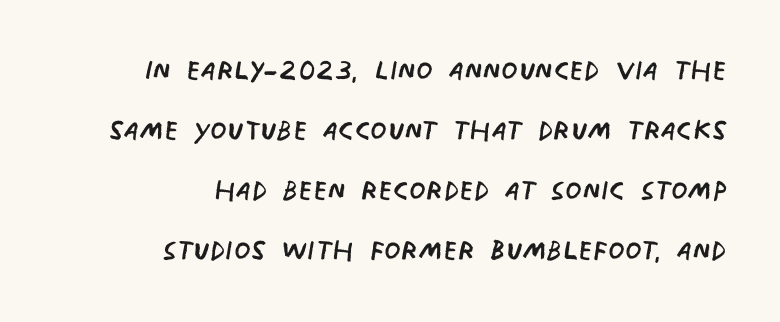
Q: Is the text bold? A: No.
Q: Is the typeface a serif or a sans-serif typeface? A: Sans-serif.
Q: Is the text underlined? A: No.
Q: How is the paragraph aligned? A: Right-aligned.
Q: Is the spacing between letters normal or unusually wide? A: Normal.
Q: Is the spacing between lines tight, normal or loose? A: Normal.
Q: Width (condensed, normal, or wide)? A: Condensed.
Q: Stroke contrast? A: Low.
Q: x-height? A: Large.
Q: Monospaced? A: No.
